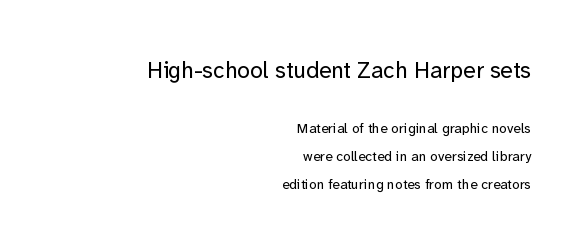
There is no visible air inserted between adjacent glyphs. The foot of each line stays bare and open. The block of text is sparse from top to bottom, with ample space between rows. The passage is arranged like a letterhead date or caption credit — flush right.
